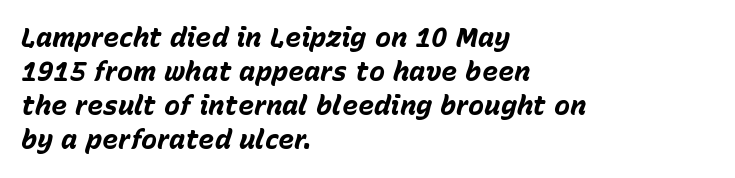
{"italic": "yes", "lean": "right", "slant_degrees": 15, "bold": "yes", "underline": "no", "align": "left", "line_spacing": "normal", "line_spacing_ratio": 1.26, "letter_spacing": "normal", "letter_spacing_em": 0.0, "glyph_px": 27}
